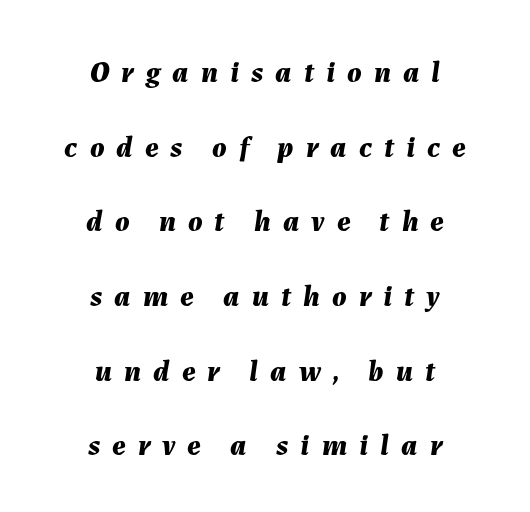
The image shows 30 px bold type, italic (leaning right); set centered, loose line spacing (2.49x), unusually wide letter spacing (+0.4 em), not underlined; medium stroke contrast and a medium x-height.
